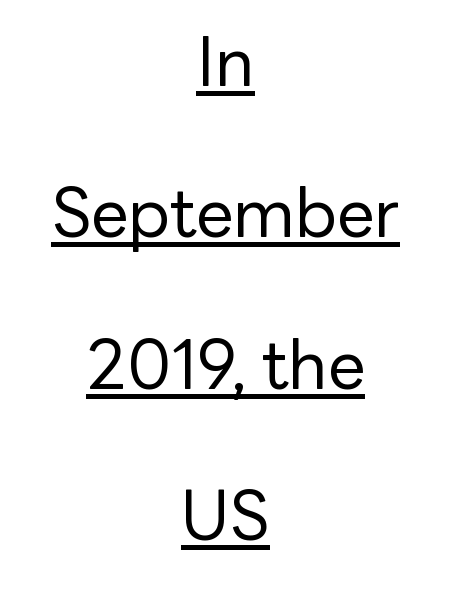
The image shows 67 px regular-weight sans-serif type, upright; set centered, loose line spacing (2.26x), normal letter spacing, underlined; low stroke contrast and a medium x-height.
